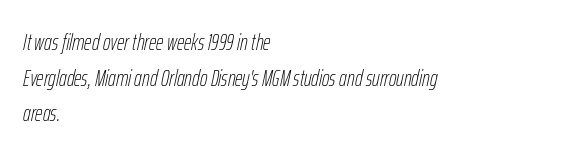
Q: Is the text bold? A: No.
Q: Is the text italic (slanted)? A: Yes, it leans right by about 12 degrees.
Q: Is the text underlined? A: No.
Q: How is the paragraph aligned? A: Left-aligned.
Q: Is the spacing between letters normal or unusually wide? A: Normal.
Q: Is the spacing between lines tight, normal or loose? A: Normal.
